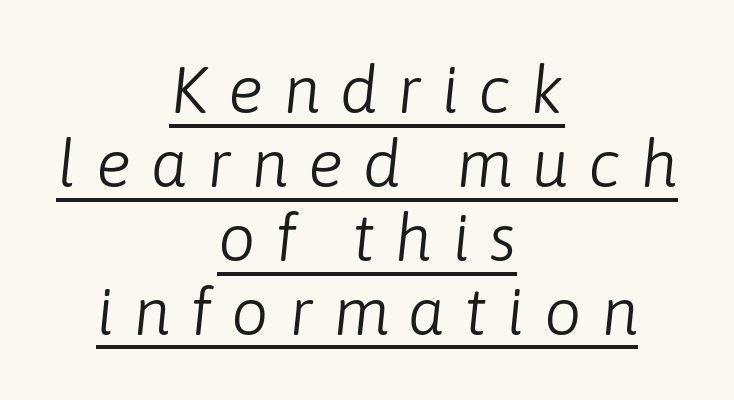
Q: Is the text bold? A: No.
Q: Is the text italic (slanted)? A: Yes, it leans right by about 6 degrees.
Q: Is the text underlined? A: Yes.
Q: How is the paragraph aligned? A: Centered.
Q: Is the spacing between letters normal or unusually wide? A: Unusually wide.
Q: Is the spacing between lines tight, normal or loose? A: Tight.
Q: Width (condensed, normal, or wide)? A: Normal.
Q: Stroke contrast? A: Low.
Q: x-height? A: Medium.
Q: Monospaced? A: No.
